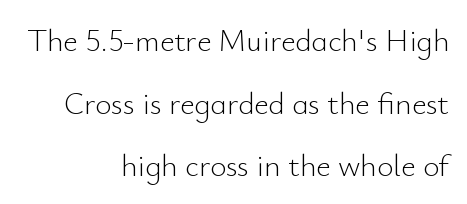
Q: Is the text bold? A: No.
Q: Is the text italic (slanted)? A: No, it is upright.
Q: Is the typeface a serif or a sans-serif typeface? A: Sans-serif.
Q: Is the text underlined? A: No.
Q: How is the paragraph aligned? A: Right-aligned.
Q: Is the spacing between letters normal or unusually wide? A: Normal.
Q: Is the spacing between lines tight, normal or loose? A: Loose.
Q: Width (condensed, normal, or wide)? A: Normal.
Q: Stroke contrast? A: Low.
Q: x-height? A: Small.
Q: Monospaced? A: No.
